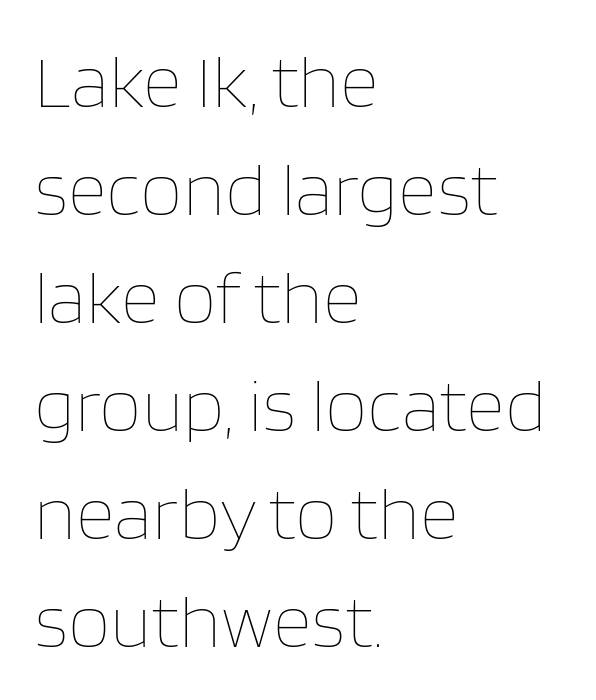
Q: Is the text bold? A: No.
Q: Is the text italic (slanted)? A: No, it is upright.
Q: Is the text underlined? A: No.
Q: How is the paragraph aligned? A: Left-aligned.
Q: Is the spacing between letters normal or unusually wide? A: Normal.
Q: Is the spacing between lines tight, normal or loose? A: Normal.
Q: Width (condensed, normal, or wide)? A: Normal.
Q: Stroke contrast? A: Low.
Q: x-height? A: Large.
Q: Monospaced? A: No.
